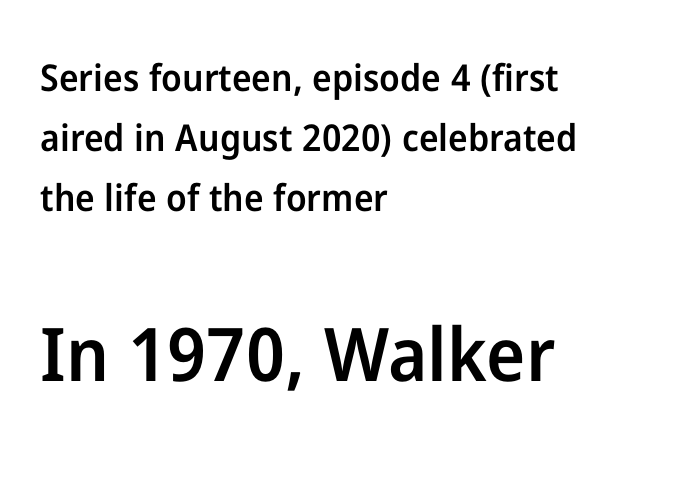
Q: Is the text bold? A: Semi-bold.
Q: Is the text italic (slanted)? A: No, it is upright.
Q: Is the typeface a serif or a sans-serif typeface? A: Sans-serif.
Q: Is the text underlined? A: No.
Q: How is the paragraph aligned? A: Left-aligned.
Q: Is the spacing between letters normal or unusually wide? A: Normal.
Q: Is the spacing between lines tight, normal or loose? A: Normal.
Q: Which block of text is set in a larger size, the first (top) or the second (bottom)? A: The second (bottom) one.
Q: Width (condensed, normal, or wide)? A: Normal.
Q: Stroke contrast? A: Low.
Q: x-height? A: Medium.
Q: Monospaced? A: No.
